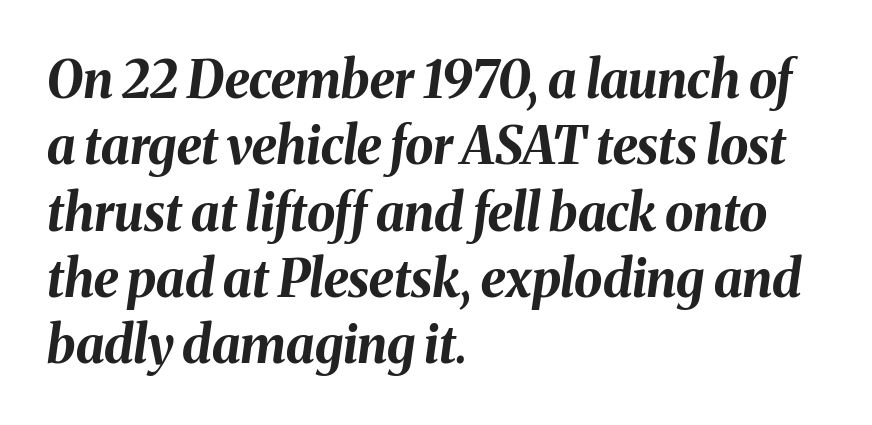
{"italic": "yes", "lean": "right", "slant_degrees": 8, "bold": "yes", "weight": "bold", "width": "normal", "stroke_contrast": "medium", "x_height": "medium", "monospaced": "no", "underline": "no", "align": "left", "line_spacing": "normal", "line_spacing_ratio": 1.3, "letter_spacing": "normal", "letter_spacing_em": 0.0, "glyph_px": 51}
